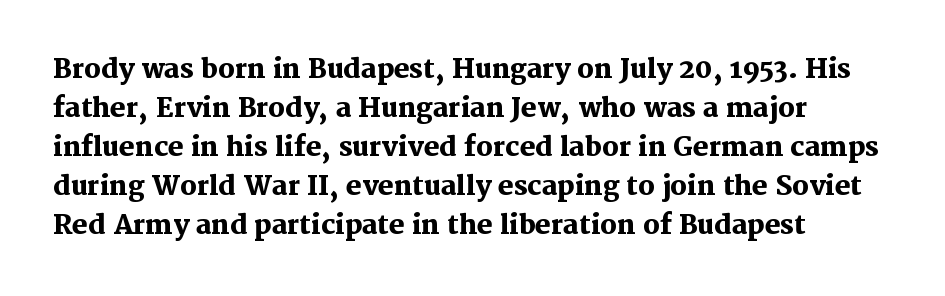
Q: Is the text bold? A: Yes.
Q: Is the text italic (slanted)? A: No, it is upright.
Q: Is the text underlined? A: No.
Q: How is the paragraph aligned? A: Left-aligned.
Q: Is the spacing between letters normal or unusually wide? A: Normal.
Q: Is the spacing between lines tight, normal or loose? A: Normal.
